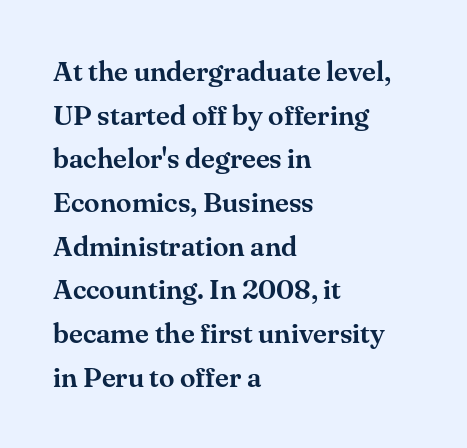
In terms of letterspacing, this is plain default setting. The text block is weighted toward the left margin, trailing off unevenly rightward. No italicization has been applied; the sample stays upright. Spacing verdict: proportional, widths tailored to each character. The lines sit at an ordinary, default distance from one another. Descender tails drop into unmarked territory.
